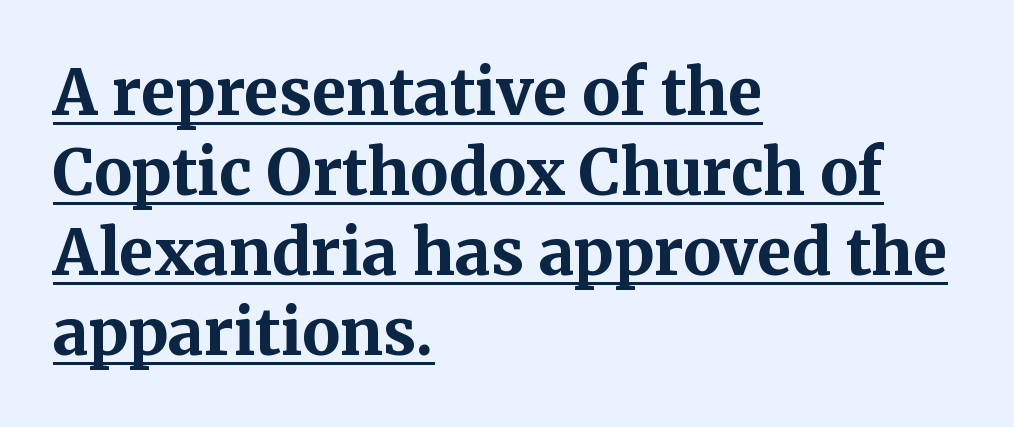
Has an underline been added? It has. Here the glyphs are tracked normally, forming tight word shapes. Notice how the stems are strictly vertical — no italics here. Does the copy run flush right? No — it runs flush left.
